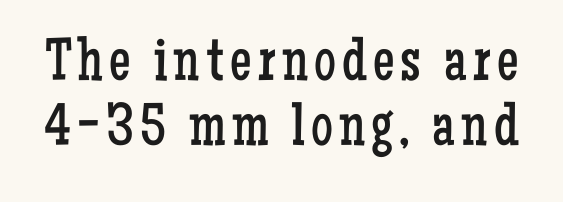
In terms of leading, this rendering errs on the cramped side. Varying glyph widths throughout — classic text-font behaviour. Beneath every word, the page is bare. This is the regular roman posture of the typeface.
